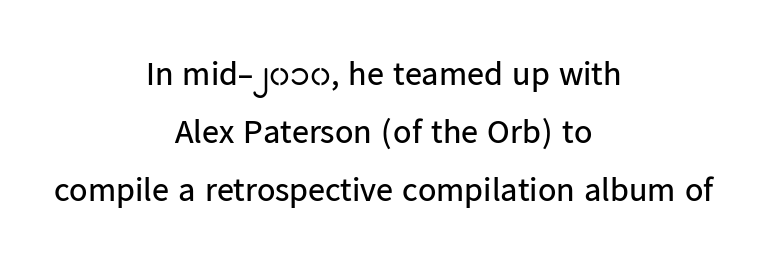
The image shows 34 px regular-weight sans-serif type, upright; set centered, normal line spacing (1.7x), normal letter spacing, not underlined; low stroke contrast and a medium x-height.
